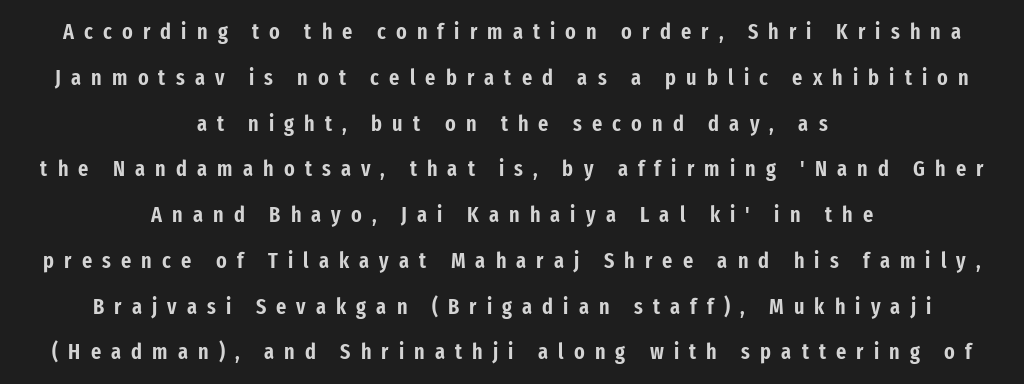
Is there much room between lines? Yes — plenty of vertical air separates them. This sample is center-justified, so both line endings float freely. Unlike italic type, these characters show no tilt at all. Clear beneath every line of the passage.
